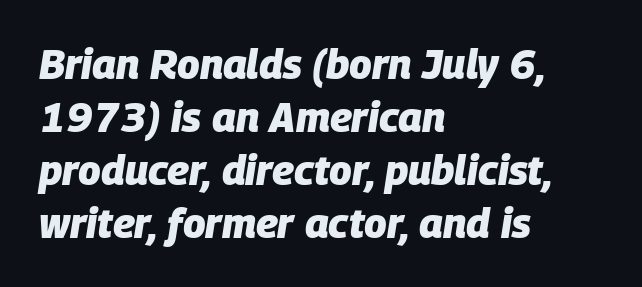
The image shows 41 px heavy type, italic (leaning right); set left-aligned, normal line spacing (1.29x), normal letter spacing, not underlined; low stroke contrast and a large x-height.
